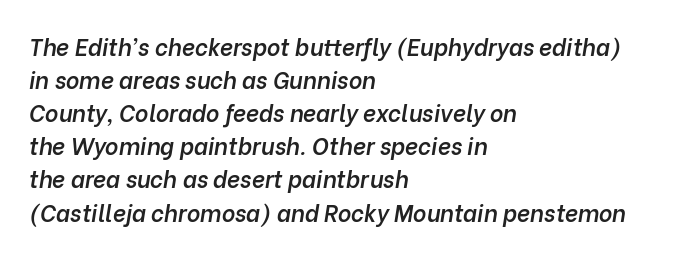
The image shows 23 px text type, italic (leaning right); set left-aligned, normal line spacing (1.44x), normal letter spacing, not underlined.
